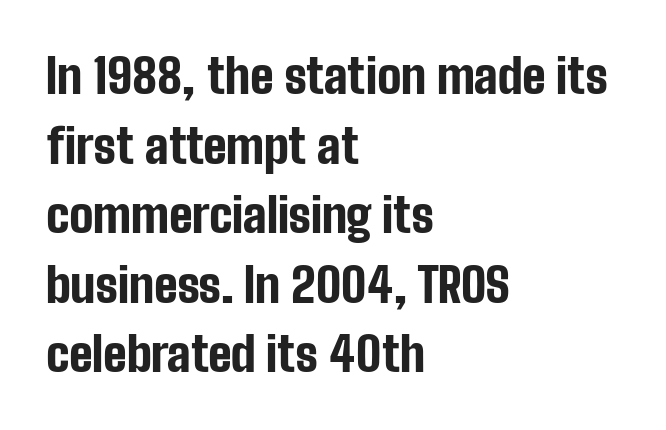
Q: Is the text bold? A: Yes.
Q: Is the text italic (slanted)? A: No, it is upright.
Q: Is the typeface a serif or a sans-serif typeface? A: Sans-serif.
Q: Is the text underlined? A: No.
Q: How is the paragraph aligned? A: Left-aligned.
Q: Is the spacing between letters normal or unusually wide? A: Normal.
Q: Is the spacing between lines tight, normal or loose? A: Normal.
Q: Width (condensed, normal, or wide)? A: Condensed.
Q: Stroke contrast? A: Low.
Q: x-height? A: Medium.
Q: Monospaced? A: No.
